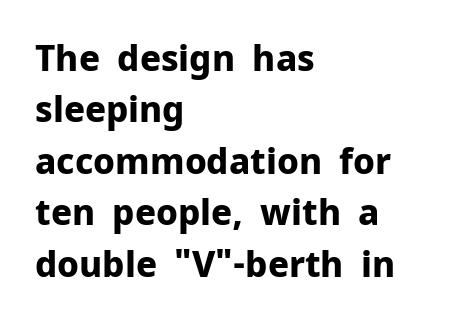
{"serif": "no", "italic": "no", "bold": "yes", "weight": "bold", "width": "normal", "stroke_contrast": "low", "x_height": "medium", "monospaced": "no", "underline": "no", "align": "left", "line_spacing": "normal", "line_spacing_ratio": 1.47, "letter_spacing": "normal", "letter_spacing_em": 0.0, "glyph_px": 35}
